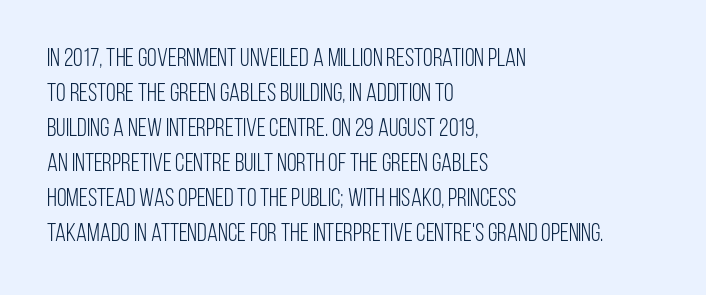
{"italic": "no", "bold": "no", "underline": "no", "align": "left", "line_spacing": "normal", "line_spacing_ratio": 1.4, "letter_spacing": "normal", "letter_spacing_em": 0.0, "glyph_px": 25}
